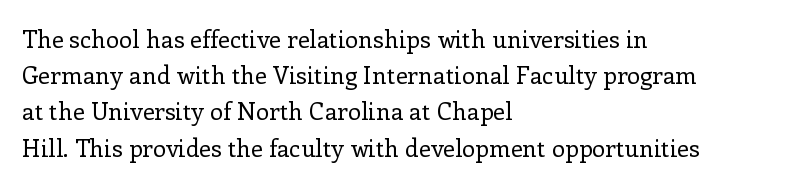
Default kerning and tracking; the words read as compact shapes. Tall strokes in this sample are plumb rather than angled. This rendering uses left alignment, leaving the right contour irregular. Students, observe: this is what conventionally led text looks like. Each stroke keeps to a modest, everyday thickness or less. Honestly, there is no underline to notice here at all.
